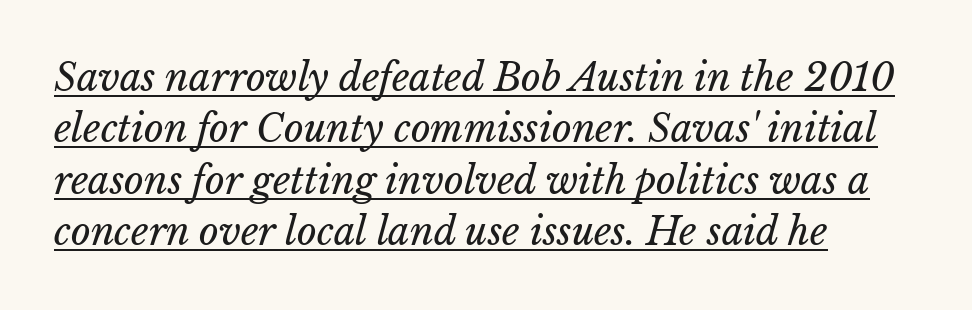
Q: Is the text bold? A: No.
Q: Is the text underlined? A: Yes.
Q: How is the paragraph aligned? A: Left-aligned.
Q: Is the spacing between letters normal or unusually wide? A: Normal.
Q: Is the spacing between lines tight, normal or loose? A: Normal.
Q: Width (condensed, normal, or wide)? A: Normal.
Q: Stroke contrast? A: Low.
Q: x-height? A: Medium.
Q: Monospaced? A: No.
